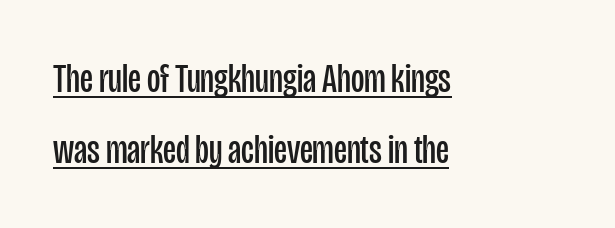
Q: Is the text bold? A: No.
Q: Is the text italic (slanted)? A: No, it is upright.
Q: Is the typeface a serif or a sans-serif typeface? A: Sans-serif.
Q: Is the text underlined? A: Yes.
Q: How is the paragraph aligned? A: Left-aligned.
Q: Is the spacing between letters normal or unusually wide? A: Normal.
Q: Width (condensed, normal, or wide)? A: Condensed.
Q: Stroke contrast? A: Low.
Q: x-height? A: Large.
Q: Monospaced? A: No.
